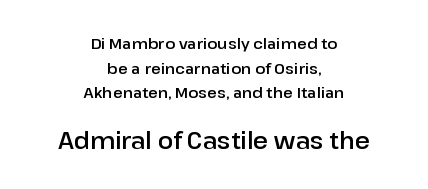
{"italic": "no", "underline": "no", "align": "center", "line_spacing": "normal", "line_spacing_ratio": 1.64, "letter_spacing": "normal", "letter_spacing_em": 0.0, "larger_block": "second", "size_ratio": 1.53, "glyph_px": 23}
